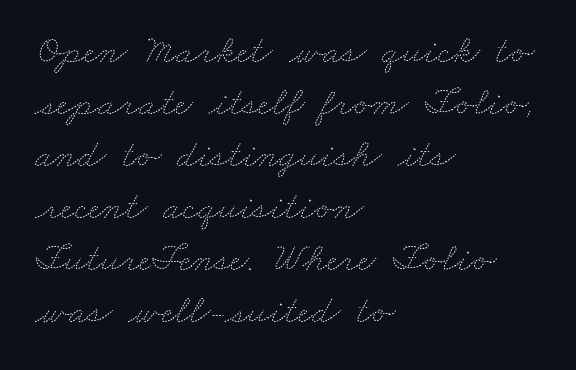
The passage shown is not underscored anywhere. Glyph-to-glyph distance matches everyday printed text. Line beginnings align vertically; line endings do not. The characters are drawn with everyday or finer stroke widths.
